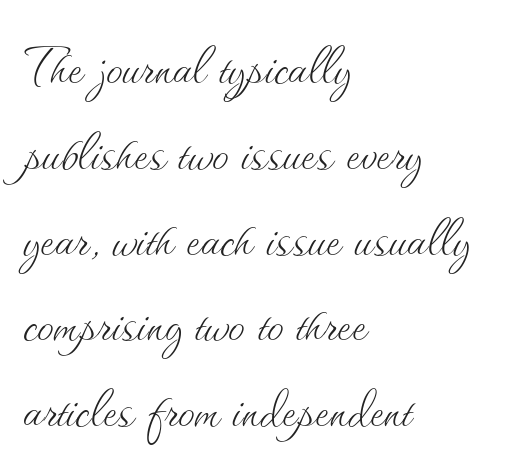
Q: Is the text bold? A: No.
Q: Is the text italic (slanted)? A: Yes.
Q: Is the text underlined? A: No.
Q: How is the paragraph aligned? A: Left-aligned.
Q: Is the spacing between letters normal or unusually wide? A: Normal.
Q: Is the spacing between lines tight, normal or loose? A: Normal.
Q: Width (condensed, normal, or wide)? A: Normal.
Q: Stroke contrast? A: Medium.
Q: x-height? A: Small.
Q: Monospaced? A: No.
